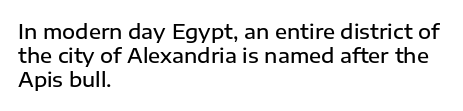
Q: Is the text bold? A: Semi-bold.
Q: Is the text italic (slanted)? A: No, it is upright.
Q: Is the text underlined? A: No.
Q: How is the paragraph aligned? A: Left-aligned.
Q: Is the spacing between letters normal or unusually wide? A: Normal.
